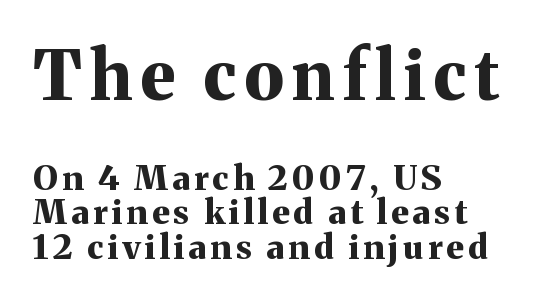
Q: Is the text bold? A: Yes.
Q: Is the text italic (slanted)? A: No, it is upright.
Q: Is the typeface a serif or a sans-serif typeface? A: Serif.
Q: Is the text underlined? A: No.
Q: How is the paragraph aligned? A: Left-aligned.
Q: Is the spacing between lines tight, normal or loose? A: Tight.
Q: Which block of text is set in a larger size, the first (top) or the second (bottom)? A: The first (top) one.
Q: Width (condensed, normal, or wide)? A: Normal.
Q: Stroke contrast? A: Medium.
Q: x-height? A: Medium.
Q: Monospaced? A: No.
